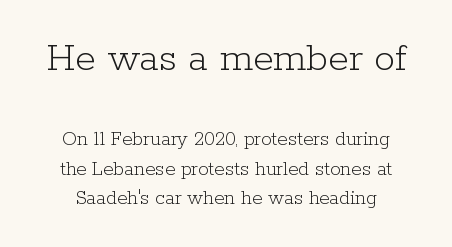
The image shows 42 px light serif type, upright; set normal line spacing (1.4x), normal letter spacing, not underlined; the first (top) block is 2.0x larger; low stroke contrast and a medium x-height.
